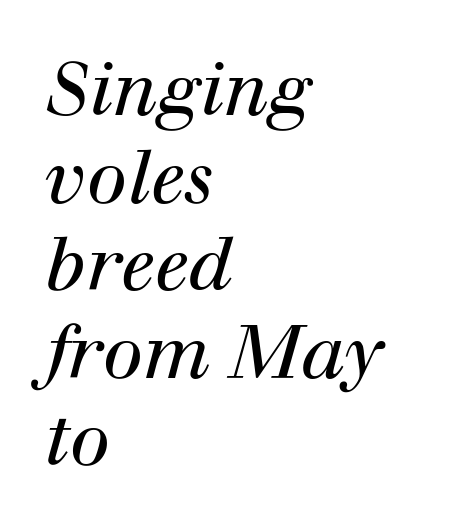
{"serif": "yes", "italic": "yes", "lean": "right", "slant_degrees": 12, "bold": "no", "weight": "regular", "width": "normal", "stroke_contrast": "high", "x_height": "medium", "monospaced": "no", "underline": "no", "align": "left", "line_spacing_ratio": 1.2, "letter_spacing": "normal", "letter_spacing_em": 0.0, "glyph_px": 73}
